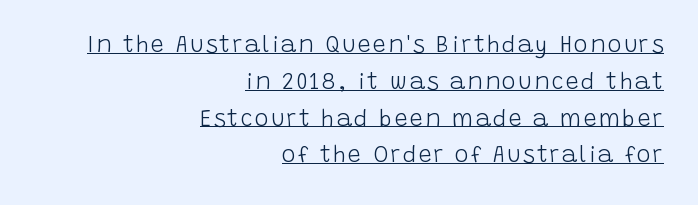
Q: Is the text bold? A: No.
Q: Is the text italic (slanted)? A: No, it is upright.
Q: Is the text underlined? A: Yes.
Q: How is the paragraph aligned? A: Right-aligned.
Q: Is the spacing between lines tight, normal or loose? A: Normal.
